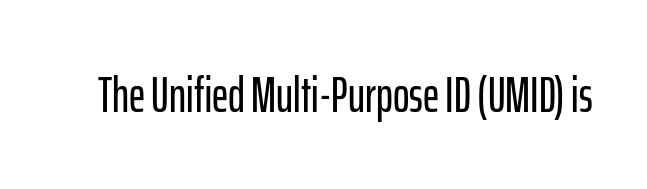
{"serif": "no", "italic": "no", "width": "condensed", "stroke_contrast": "low", "x_height": "medium", "monospaced": "no", "underline": "no", "letter_spacing": "normal", "letter_spacing_em": 0.0, "glyph_px": 50}
